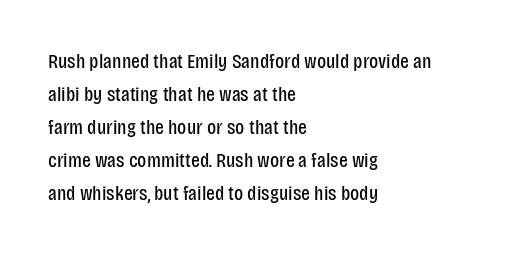
{"italic": "no", "bold": "no", "underline": "no", "align": "left", "line_spacing": "normal", "line_spacing_ratio": 1.57, "letter_spacing": "normal", "letter_spacing_em": 0.0, "glyph_px": 21}
